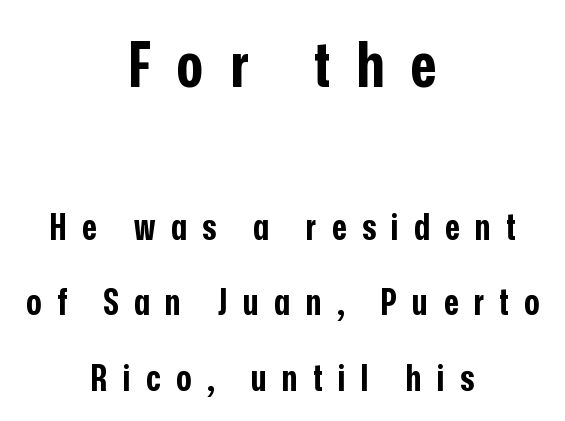
{"serif": "no", "italic": "no", "bold": "yes", "weight": "bold", "width": "condensed", "stroke_contrast": "low", "x_height": "medium", "monospaced": "no", "underline": "no", "align": "center", "line_spacing": "loose", "line_spacing_ratio": 2.09, "letter_spacing": "wide", "letter_spacing_em": 0.43, "larger_block": "first", "size_ratio": 1.75, "glyph_px": 63}
